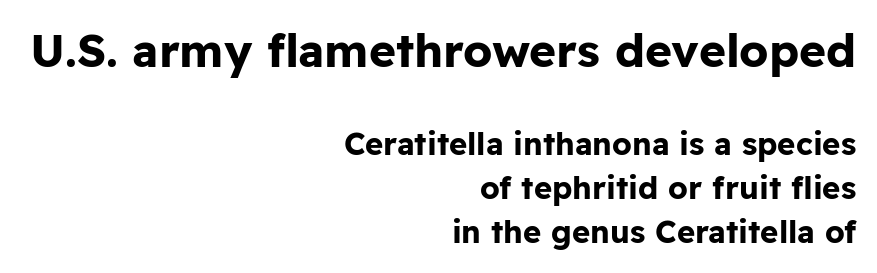
Are there feet on the stems? There aren't — it's a sans. Does the leading feel generous? No, just average. All the whitespace from short lines collects on the left. Between these two stacked blocks, the higher one wins on size. You can tell it's not italic because the verticals are truly vertical. Lines of text with bare space underneath.
